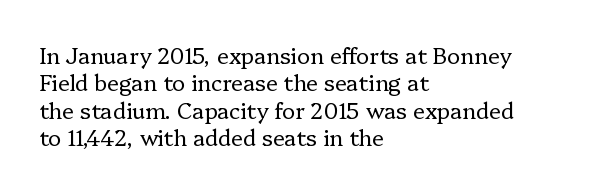
Q: Is the text bold? A: No.
Q: Is the text italic (slanted)? A: No, it is upright.
Q: Is the text underlined? A: No.
Q: How is the paragraph aligned? A: Left-aligned.
Q: Is the spacing between letters normal or unusually wide? A: Normal.
